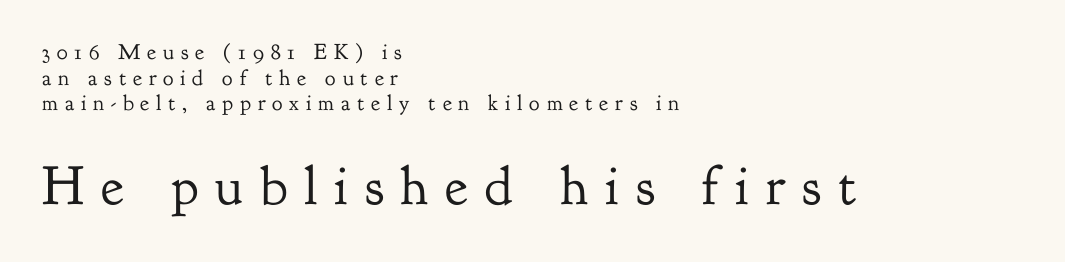
Layout note: lines flush left. Weight: in the light-to-regular range. A typesetter would call this heavily tracked-out type. Spacing verdict: proportional, widths tailored to each character. This sample uses an upright cut, with every glyph sitting square on the baseline.
